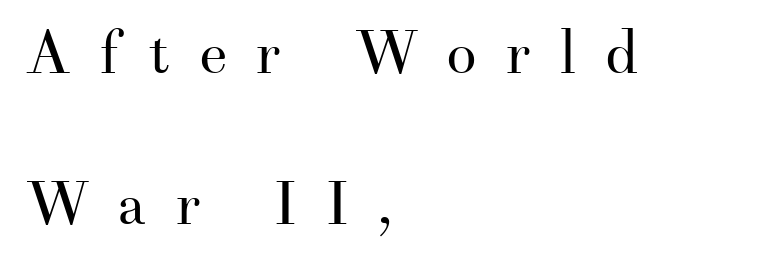
{"serif": "yes", "italic": "no", "bold": "no", "weight": "regular", "width": "normal", "stroke_contrast": "medium", "x_height": "small", "monospaced": "no", "underline": "no", "align": "left", "line_spacing": "loose", "line_spacing_ratio": 2.48, "letter_spacing": "wide", "letter_spacing_em": 0.46, "glyph_px": 61}
